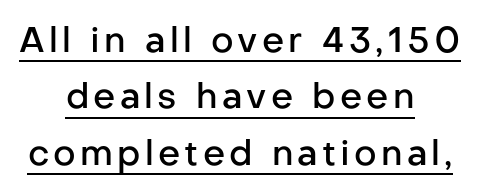
Spacing verdict: proportional, widths tailored to each character. The passage shown is underscored from start to finish. This sample uses a sans-serif face. Emphasis by weight is partial: semibold. Notice how descenders clear the ascenders below comfortably — that's standard leading. The lettering stays uniformly vertical, giving the passage a roman look.
